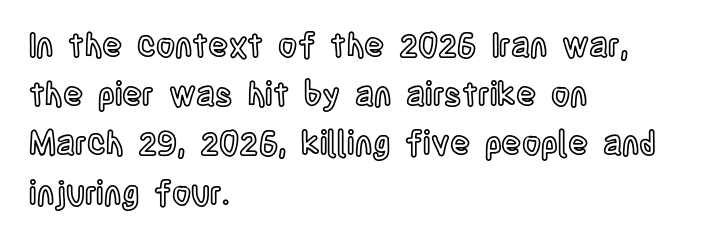
The image shows 33 px condensed type, upright; set left-aligned, normal line spacing (1.49x), normal letter spacing, not underlined; a large x-height.
